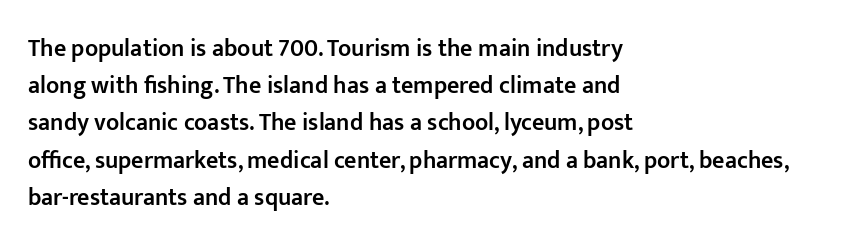
Q: Is the text bold? A: Semi-bold.
Q: Is the text italic (slanted)? A: No, it is upright.
Q: Is the text underlined? A: No.
Q: How is the paragraph aligned? A: Left-aligned.
Q: Is the spacing between letters normal or unusually wide? A: Normal.
Q: Is the spacing between lines tight, normal or loose? A: Normal.
